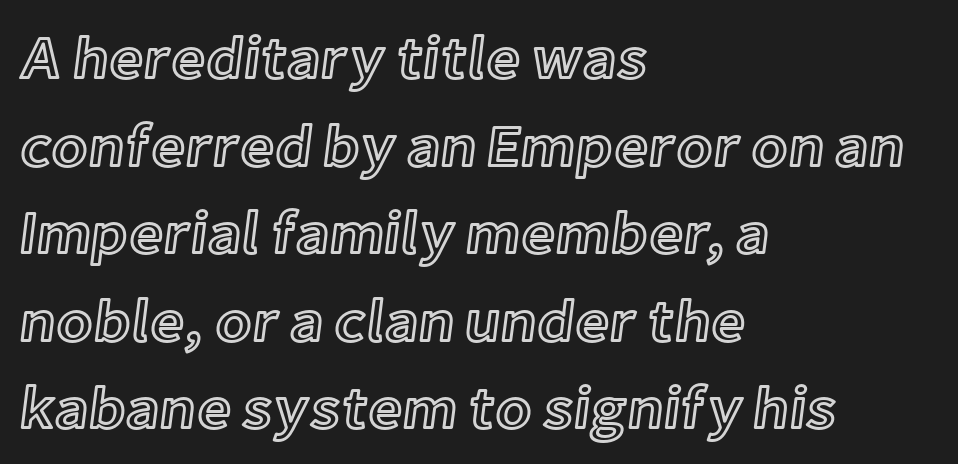
The image shows 60 px text type; set left-aligned, normal line spacing (1.46x), normal letter spacing, not underlined; a medium x-height.
